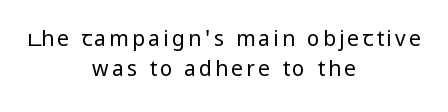
{"italic": "no", "bold": "no", "underline": "no", "align": "center", "line_spacing": "normal", "line_spacing_ratio": 1.45, "glyph_px": 21}
